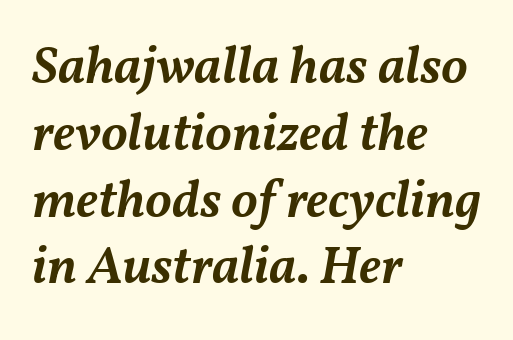
{"italic": "yes", "lean": "right", "slant_degrees": 11, "bold": "semi", "weight": "semibold", "width": "normal", "stroke_contrast": "medium", "x_height": "medium", "monospaced": "no", "underline": "no", "align": "left", "line_spacing": "normal", "line_spacing_ratio": 1.26, "letter_spacing": "normal", "letter_spacing_em": 0.0, "glyph_px": 53}
